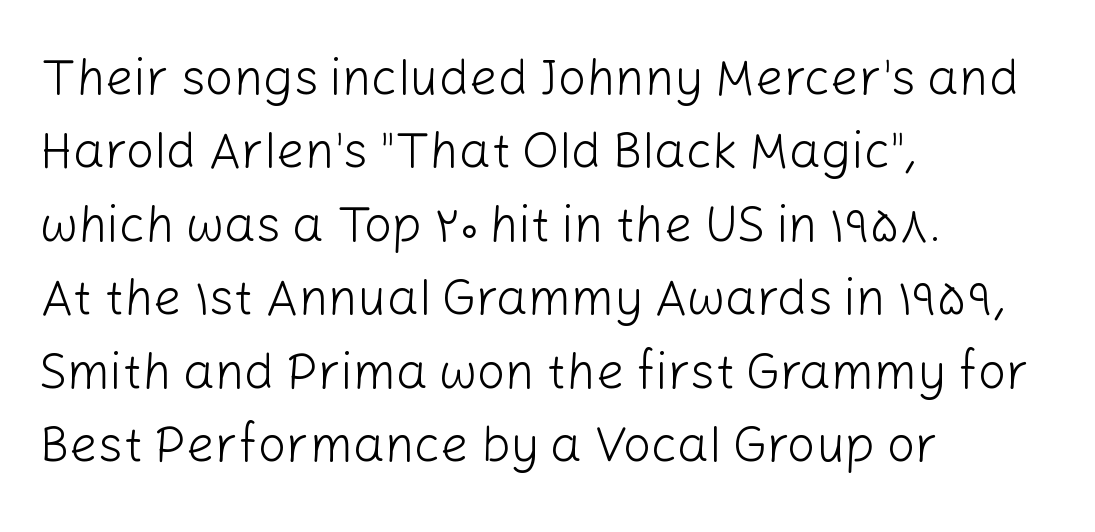
{"serif": "no", "italic": "no", "bold": "no", "weight": "light", "width": "normal", "stroke_contrast": "low", "x_height": "medium", "monospaced": "no", "underline": "no", "align": "left", "line_spacing": "normal", "line_spacing_ratio": 1.47, "letter_spacing": "normal", "letter_spacing_em": 0.0, "glyph_px": 50}
